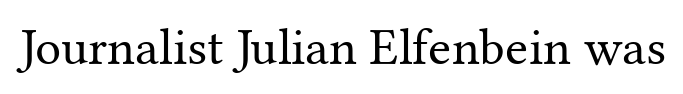
Short note: letters normally spaced. Designer's note — italics off, roman on. Bare-footed words on every line. Nothing heavy about these letters — not bold at all.
